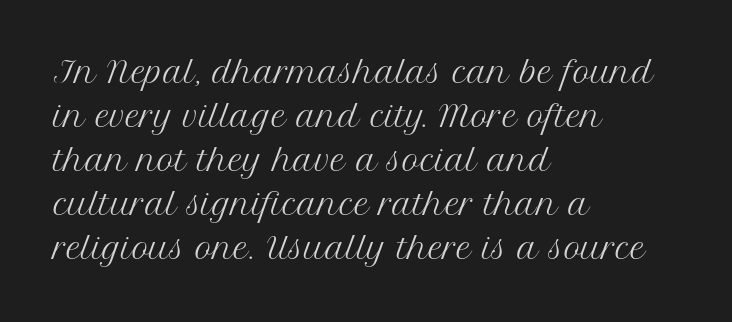
Q: Is the text bold? A: No.
Q: Is the text italic (slanted)? A: Yes.
Q: Is the typeface a serif or a sans-serif typeface? A: Serif.
Q: Is the text underlined? A: No.
Q: How is the paragraph aligned? A: Left-aligned.
Q: Is the spacing between letters normal or unusually wide? A: Normal.
Q: Is the spacing between lines tight, normal or loose? A: Normal.
Q: Width (condensed, normal, or wide)? A: Normal.
Q: Stroke contrast? A: Medium.
Q: x-height? A: Medium.
Q: Monospaced? A: No.
